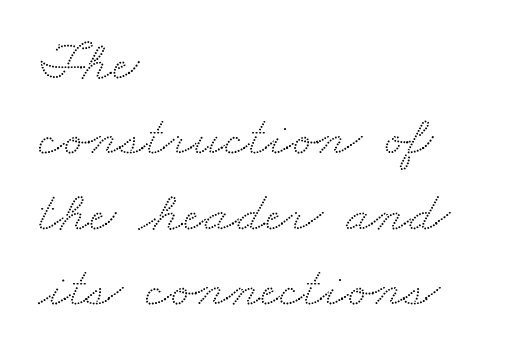
Q: Is the typeface a serif or a sans-serif typeface? A: Serif.
Q: Is the text underlined? A: No.
Q: How is the paragraph aligned? A: Left-aligned.
Q: Is the spacing between letters normal or unusually wide? A: Normal.
Q: Is the spacing between lines tight, normal or loose? A: Normal.
Q: Width (condensed, normal, or wide)? A: Wide.
Q: Stroke contrast? A: Medium.
Q: x-height? A: Small.
Q: Monospaced? A: No.
